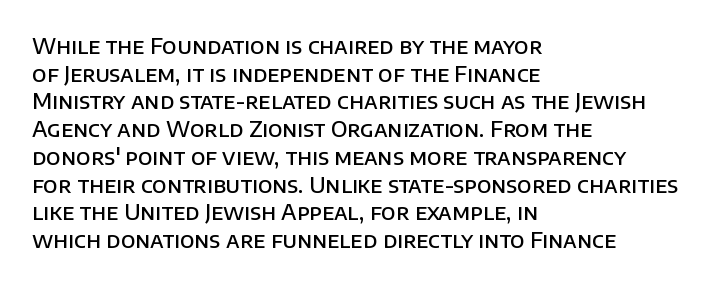
The image shows 21 px text type, upright; set left-aligned, normal line spacing (1.32x), normal letter spacing, not underlined.
